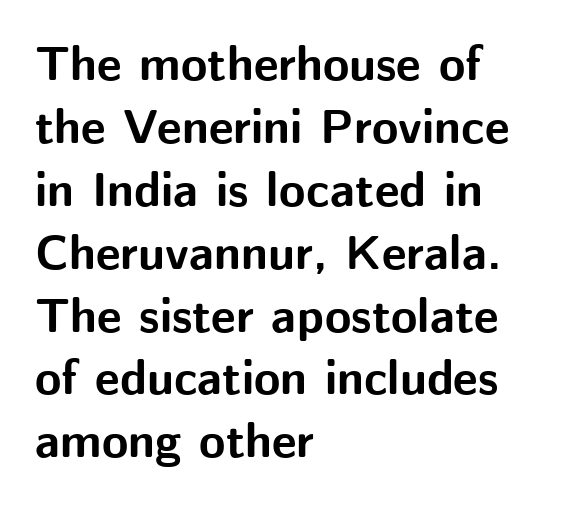
One glance says typical: line gaps are just what's usual. The letterforms sit shoulder to shoulder at normal distance. These lines are composed in type without serifs. A typesetter would call this proportional, since set widths differ per character.
